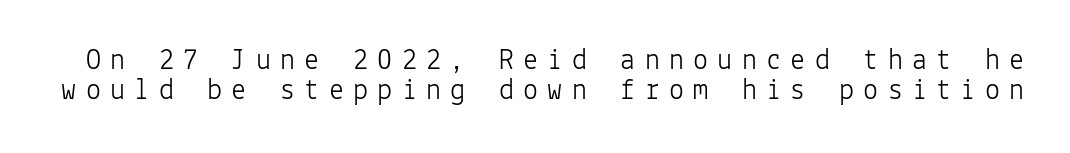
Q: Is the text bold? A: No.
Q: Is the text italic (slanted)? A: No, it is upright.
Q: Is the typeface a serif or a sans-serif typeface? A: Sans-serif.
Q: Is the text underlined? A: No.
Q: Is the spacing between letters normal or unusually wide? A: Unusually wide.
Q: Is the spacing between lines tight, normal or loose? A: Tight.
Q: Width (condensed, normal, or wide)? A: Normal.
Q: Stroke contrast? A: Low.
Q: x-height? A: Medium.
Q: Monospaced? A: Yes.
